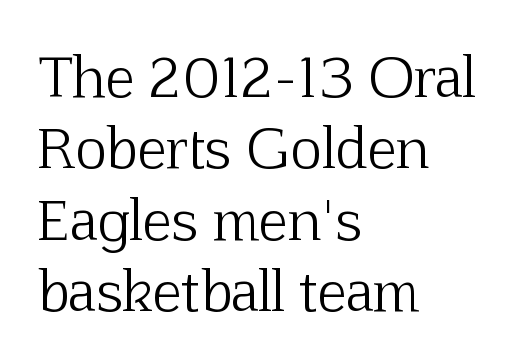
The image shows 54 px light serif type, upright; set left-aligned, normal line spacing (1.32x), normal letter spacing, not underlined; low stroke contrast and a medium x-height.
